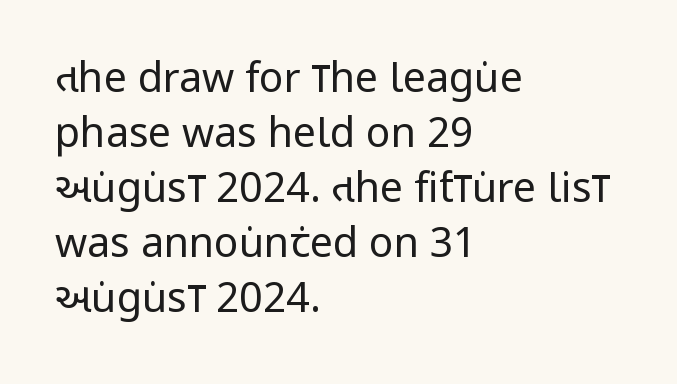
The image shows 41 px regular-weight, condensed sans-serif type, upright; set left-aligned, normal line spacing (1.34x), normal letter spacing, not underlined; low stroke contrast and a large x-height.
